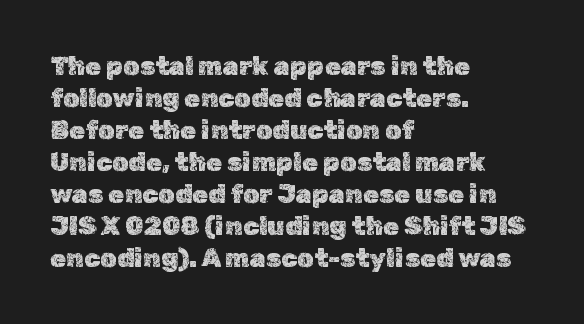
{"italic": "no", "underline": "no", "align": "left", "line_spacing_ratio": 1.23, "letter_spacing": "normal", "letter_spacing_em": 0.0, "glyph_px": 26}
